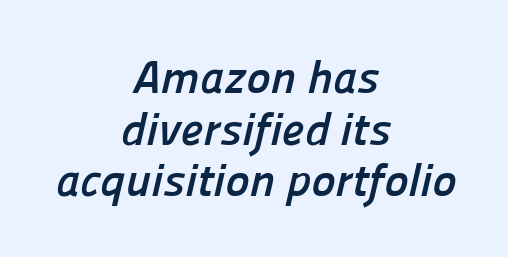
The image shows 46 px semibold sans-serif type; set centered, tight line spacing (1.12x), normal letter spacing, not underlined; low stroke contrast and a medium x-height.
